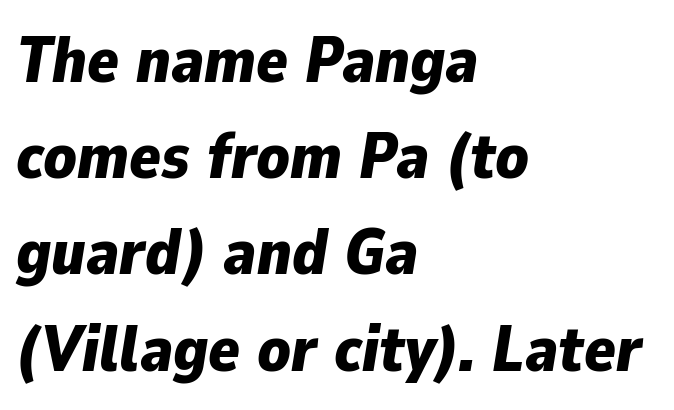
Q: Is the text bold? A: Yes.
Q: Is the text italic (slanted)? A: Yes, it leans right by about 9 degrees.
Q: Is the text underlined? A: No.
Q: How is the paragraph aligned? A: Left-aligned.
Q: Is the spacing between letters normal or unusually wide? A: Normal.
Q: Is the spacing between lines tight, normal or loose? A: Normal.
Q: Width (condensed, normal, or wide)? A: Normal.
Q: Stroke contrast? A: Low.
Q: x-height? A: Medium.
Q: Monospaced? A: No.
